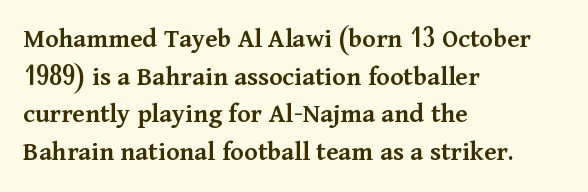
The image shows 28 px semibold serif type, upright; set left-aligned, normal line spacing (1.34x), normal letter spacing, not underlined; medium stroke contrast and a medium x-height.
